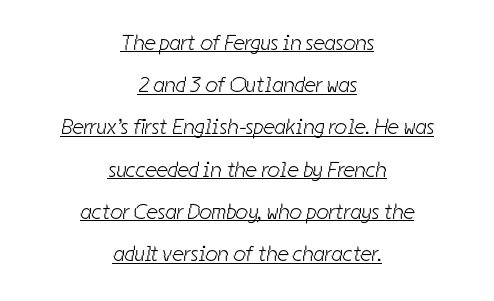
The image shows 22 px text type; set centered, loose line spacing (1.92x), normal letter spacing, underlined.
